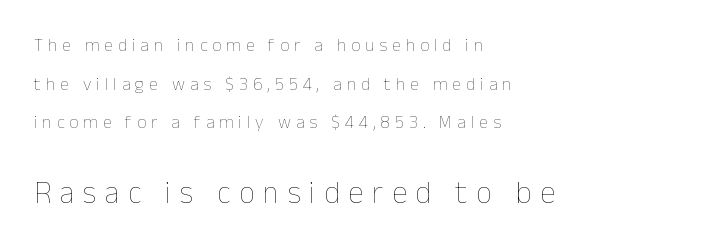
{"italic": "no", "bold": "no", "weight": "thin", "width": "normal", "stroke_contrast": "low", "x_height": "medium", "monospaced": "no", "underline": "no", "align": "left", "line_spacing": "loose", "line_spacing_ratio": 2.15, "letter_spacing": "wide", "letter_spacing_em": 0.28, "larger_block": "second", "size_ratio": 1.72, "glyph_px": 31}
